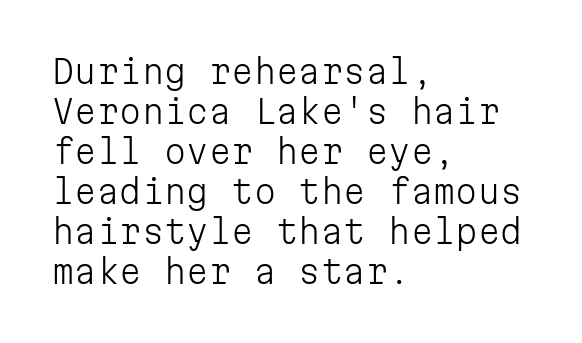
Nobody touched the tracking dial on this one. The characters display no serif detailing; their extremities are plain. The typography opts for an upright posture over an oblique one. Vertical spacing — default. The font is comparable to plain body text, perhaps lighter. The paragraph shown leans on its left margin.
